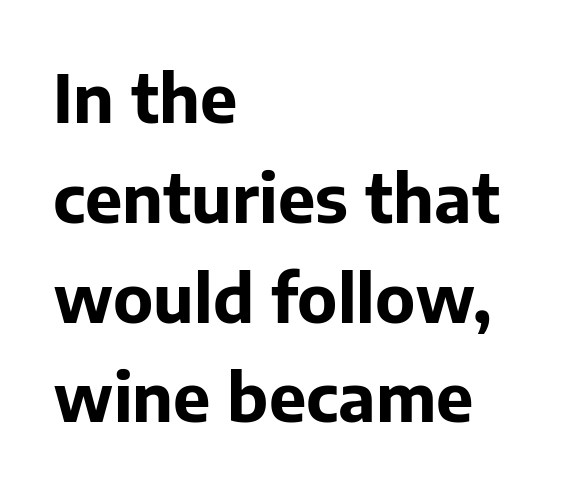
Upright lettering throughout. Note the varied advance widths — an 'i' is clearly narrower than an 'm'. Tracking here is standard; glyphs follow each other at the usual distance. Does the copy run flush right? No — it runs flush left. This is sans-serif lettering, the kind often seen on screens and signage.
